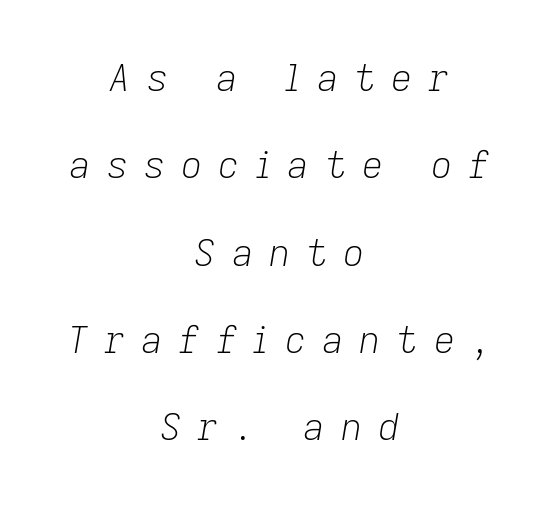
{"italic": "yes", "lean": "right", "slant_degrees": 9, "bold": "no", "weight": "light", "width": "normal", "stroke_contrast": "low", "x_height": "medium", "monospaced": "no", "underline": "no", "align": "center", "line_spacing": "loose", "line_spacing_ratio": 2.36, "letter_spacing": "wide", "letter_spacing_em": 0.43, "glyph_px": 37}
